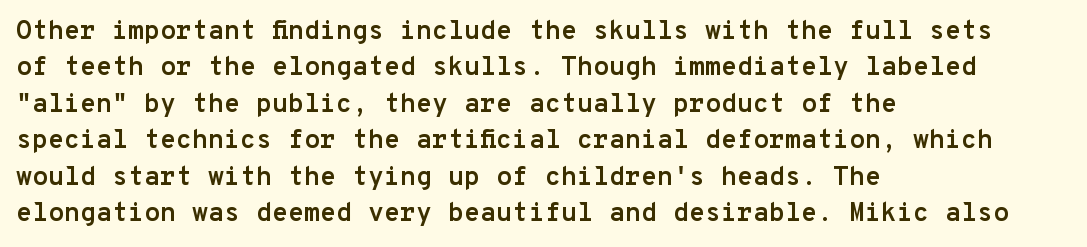
Characters remain perfectly vertical along every line. The passage is arranged the way most books set body copy — flush left. These lines sit exactly where default settings would place them. Nobody touched the tracking dial on this one. Descender tails drop into unmarked territory. Is the type bold? Yes — the strokes are clearly thick and heavy.
